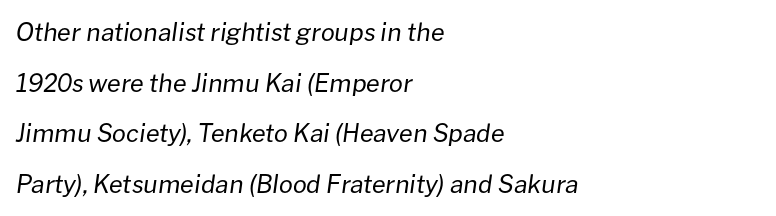
Q: Is the text bold? A: No.
Q: Is the text italic (slanted)? A: Yes, it leans right by about 8 degrees.
Q: Is the text underlined? A: No.
Q: How is the paragraph aligned? A: Left-aligned.
Q: Is the spacing between letters normal or unusually wide? A: Normal.
Q: Is the spacing between lines tight, normal or loose? A: Loose.
